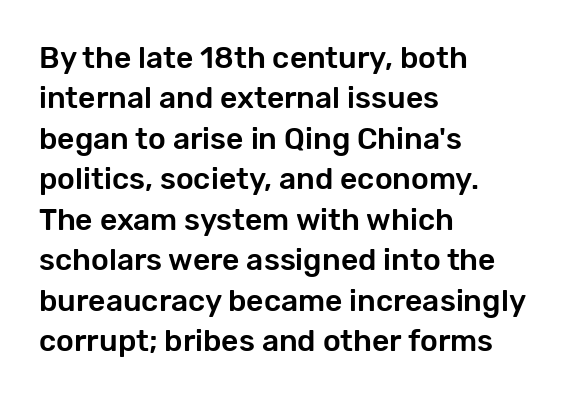
{"serif": "no", "italic": "no", "width": "normal", "stroke_contrast": "low", "x_height": "medium", "monospaced": "no", "underline": "no", "align": "left", "line_spacing": "normal", "line_spacing_ratio": 1.35, "letter_spacing": "normal", "letter_spacing_em": 0.0, "glyph_px": 30}
